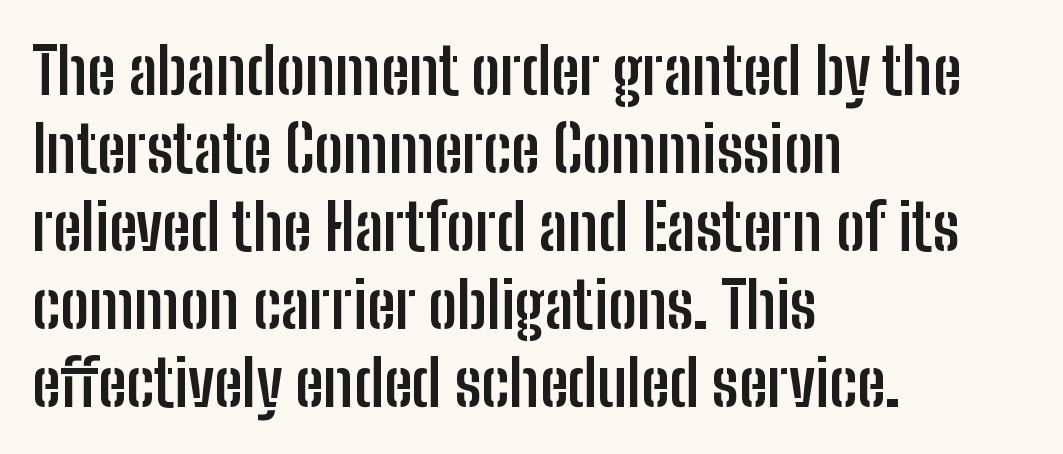
The image shows 64 px semibold, condensed sans-serif type, upright; set left-aligned, line spacing 1.22x, normal letter spacing, not underlined; low stroke contrast and a medium x-height.
